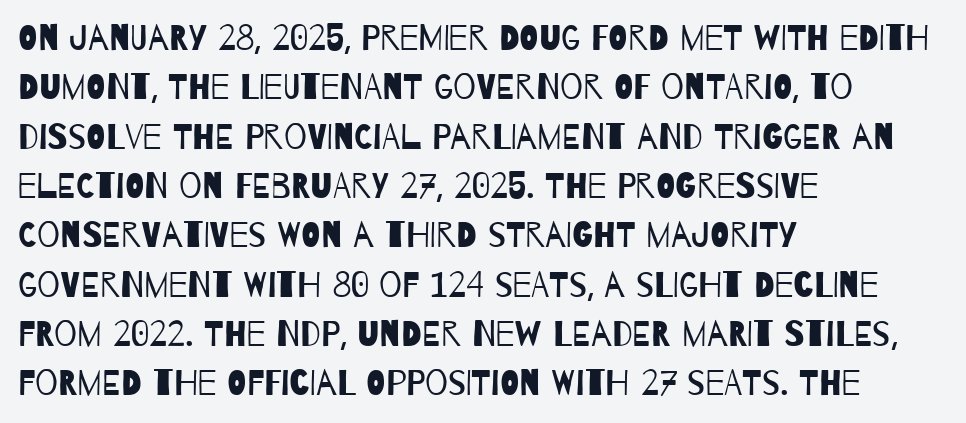
{"serif": "no", "bold": "no", "weight": "regular", "width": "condensed", "stroke_contrast": "low", "x_height": "large", "monospaced": "no", "underline": "no", "align": "left", "line_spacing": "normal", "line_spacing_ratio": 1.37, "letter_spacing": "normal", "letter_spacing_em": 0.0, "glyph_px": 36}
